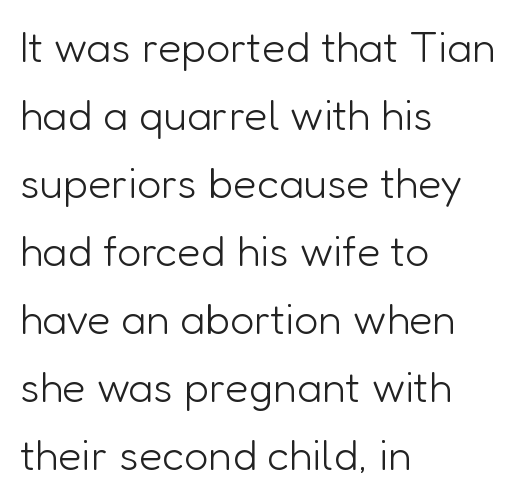
{"serif": "no", "italic": "no", "bold": "no", "weight": "light", "width": "normal", "stroke_contrast": "low", "x_height": "medium", "monospaced": "no", "underline": "no", "align": "left", "line_spacing": "normal", "line_spacing_ratio": 1.58, "letter_spacing": "normal", "letter_spacing_em": 0.0, "glyph_px": 43}
